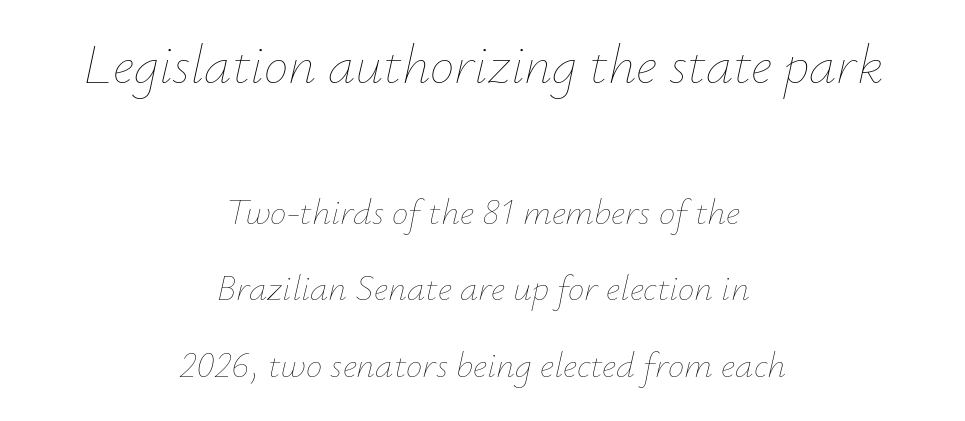
Q: Is the text bold? A: No.
Q: Is the text italic (slanted)? A: Yes, it leans right by about 12 degrees.
Q: Is the text underlined? A: No.
Q: How is the paragraph aligned? A: Centered.
Q: Is the spacing between letters normal or unusually wide? A: Normal.
Q: Is the spacing between lines tight, normal or loose? A: Loose.
Q: Which block of text is set in a larger size, the first (top) or the second (bottom)? A: The first (top) one.
Q: Width (condensed, normal, or wide)? A: Normal.
Q: Stroke contrast? A: Low.
Q: x-height? A: Small.
Q: Monospaced? A: No.
